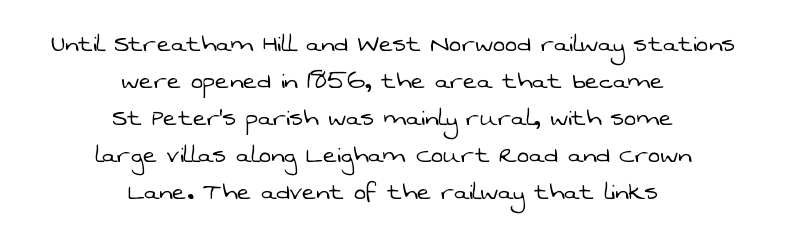
Q: Is the text bold? A: No.
Q: Is the typeface a serif or a sans-serif typeface? A: Sans-serif.
Q: Is the text underlined? A: No.
Q: How is the paragraph aligned? A: Centered.
Q: Is the spacing between letters normal or unusually wide? A: Normal.
Q: Width (condensed, normal, or wide)? A: Normal.
Q: Stroke contrast? A: Low.
Q: x-height? A: Medium.
Q: Monospaced? A: No.
